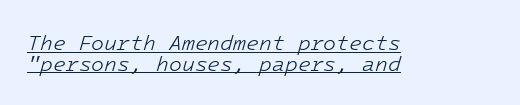
The image shows 21 px text type, italic (leaning right); set left-aligned, tight line spacing (0.98x), normal letter spacing, underlined.
